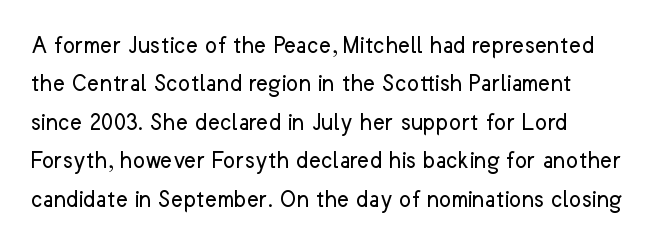
The zone under the glyphs is completely vacant. Between one letter and the next there's only the usual sliver of space. A normal amount of white space separates one row of letters from the next. No extra ink here — the face is not bold.
